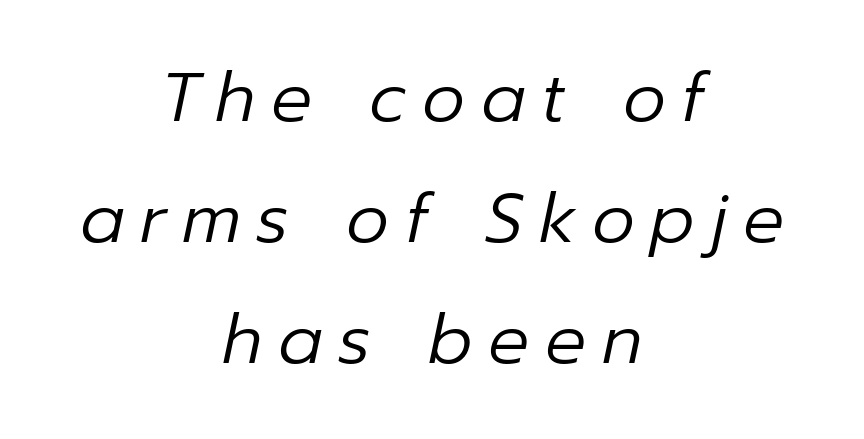
{"italic": "yes", "lean": "right", "slant_degrees": 12, "bold": "no", "weight": "regular", "width": "normal", "stroke_contrast": "low", "x_height": "medium", "monospaced": "no", "underline": "no", "align": "center", "line_spacing_ratio": 1.78, "letter_spacing": "wide", "letter_spacing_em": 0.23, "glyph_px": 68}
